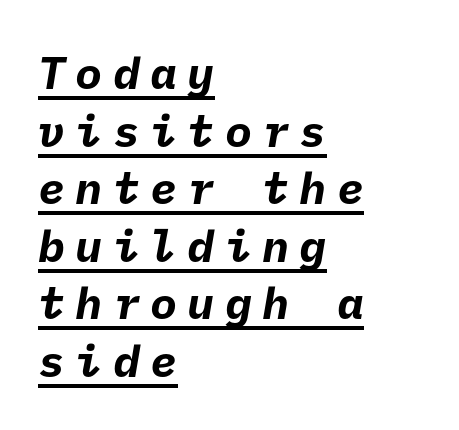
Q: Is the text bold? A: Yes.
Q: Is the typeface a serif or a sans-serif typeface? A: Sans-serif.
Q: Is the text underlined? A: Yes.
Q: How is the paragraph aligned? A: Left-aligned.
Q: Is the spacing between letters normal or unusually wide? A: Unusually wide.
Q: Is the spacing between lines tight, normal or loose? A: Normal.
Q: Width (condensed, normal, or wide)? A: Normal.
Q: Stroke contrast? A: Low.
Q: x-height? A: Medium.
